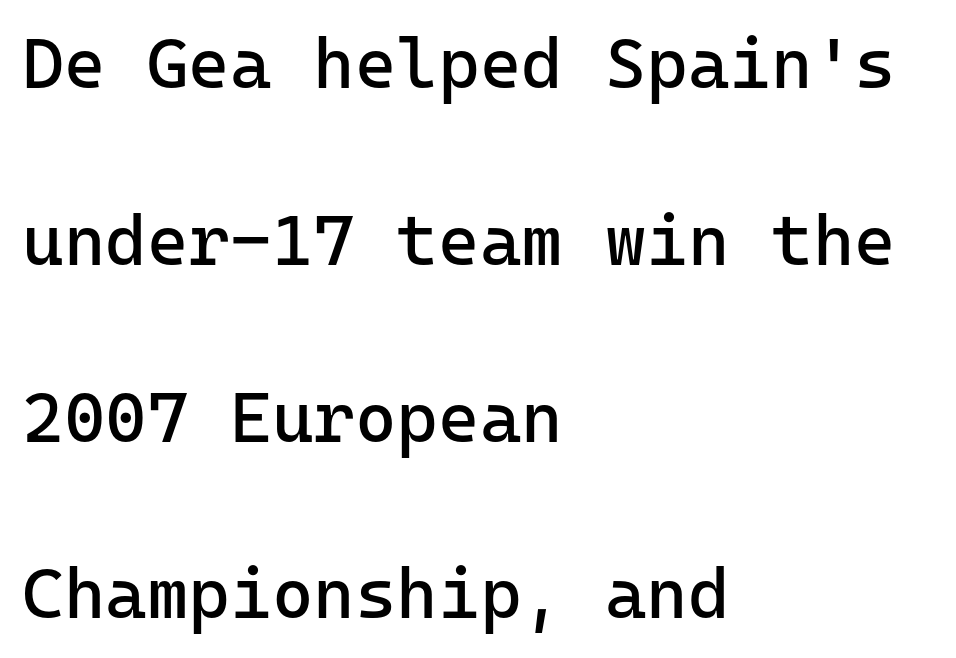
The image shows 71 px regular-weight sans-serif type, upright, monospaced; set left-aligned, loose line spacing (2.49x), normal letter spacing, not underlined; low stroke contrast and a medium x-height.
